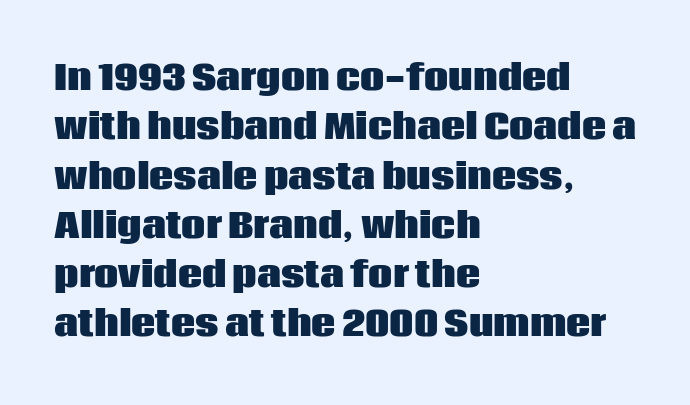
Does the leading feel generous? No, just average. The specimen reads as upright at a glance. Casual observation: everything's shoved over to the left. Typesetter's note: full bold, strokes at maximum text heaviness.
